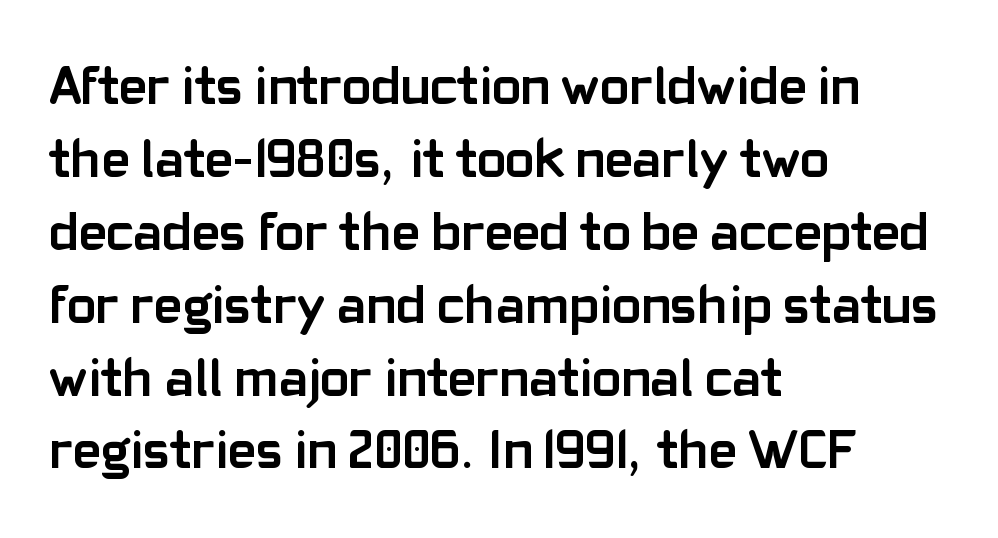
Q: Is the text bold? A: Yes.
Q: Is the text italic (slanted)? A: No, it is upright.
Q: Is the typeface a serif or a sans-serif typeface? A: Sans-serif.
Q: Is the text underlined? A: No.
Q: How is the paragraph aligned? A: Left-aligned.
Q: Is the spacing between letters normal or unusually wide? A: Normal.
Q: Is the spacing between lines tight, normal or loose? A: Normal.
Q: Width (condensed, normal, or wide)? A: Normal.
Q: Stroke contrast? A: Low.
Q: x-height? A: Medium.
Q: Monospaced? A: No.
